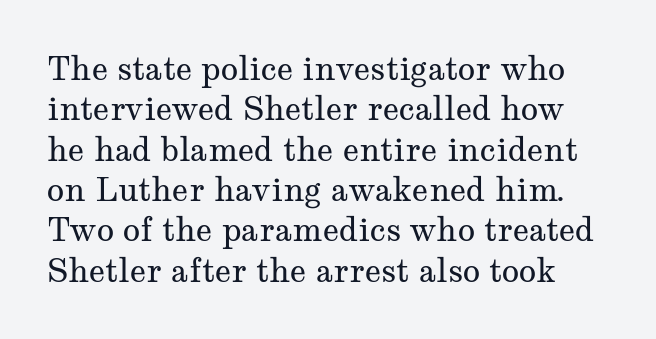
A typesetter would call this zero additional tracking. The lettering stays uniformly vertical, giving the passage a roman look. Has an underline been added? It has not. Stroke mass is kept to a normal reading level or below. Is there much room between lines? A standard amount, neither cramped nor airy. The type family on display is of the serif kind.
